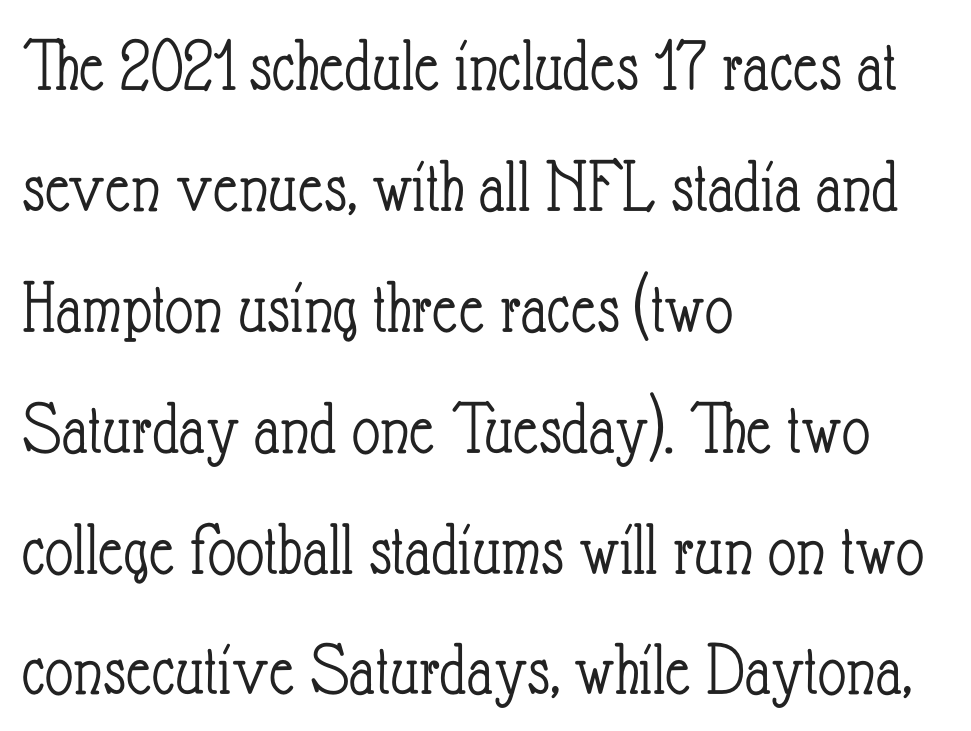
The specimen reads as upright at a glance. There is no visible air inserted between adjacent glyphs. This block has exactly the height ordinary leading produces. A classic flush-left, rag-right setting is used for this passage. Summary of weight: not heavy and not bold.
